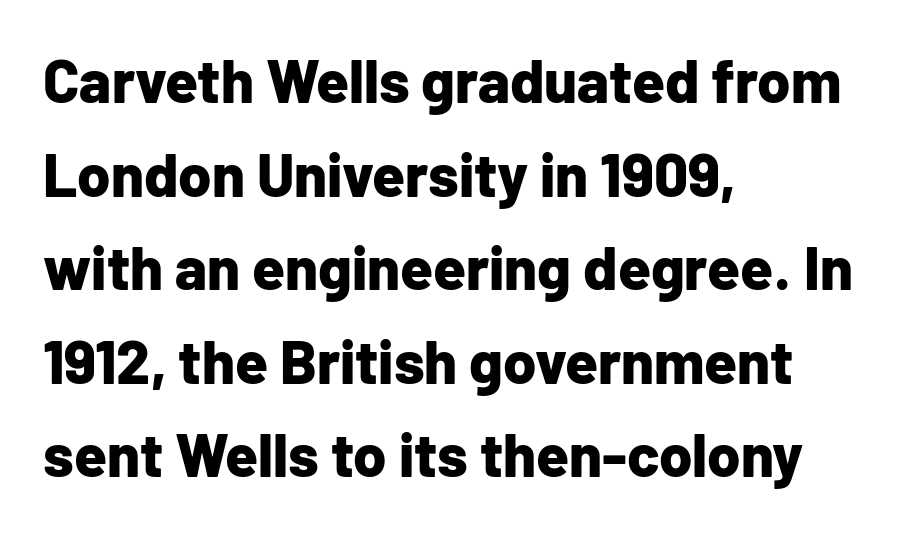
{"serif": "no", "italic": "no", "bold": "yes", "weight": "bold", "width": "normal", "stroke_contrast": "low", "x_height": "medium", "monospaced": "no", "underline": "no", "align": "left", "line_spacing": "normal", "line_spacing_ratio": 1.56, "letter_spacing": "normal", "letter_spacing_em": 0.0, "glyph_px": 60}
